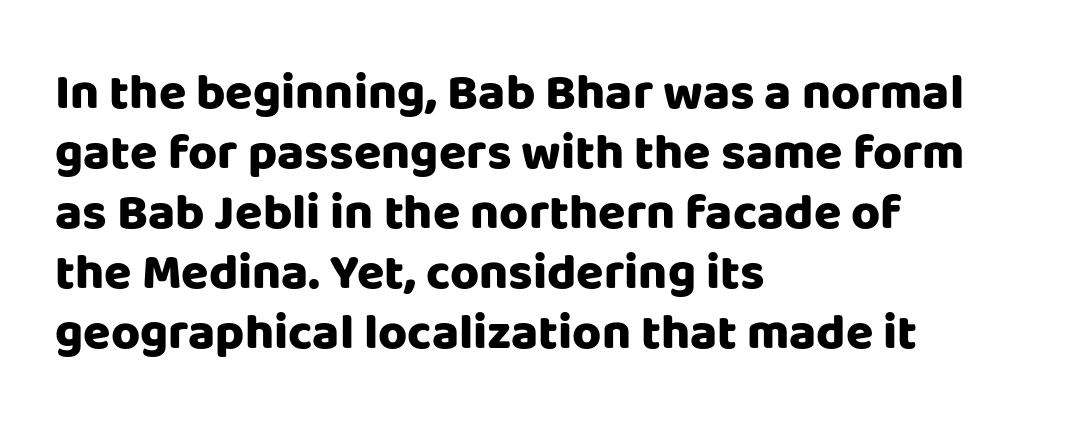
{"serif": "no", "italic": "no", "bold": "yes", "weight": "heavy", "width": "normal", "stroke_contrast": "low", "x_height": "large", "monospaced": "no", "underline": "no", "align": "left", "line_spacing_ratio": 1.2, "letter_spacing": "normal", "letter_spacing_em": 0.0, "glyph_px": 50}
